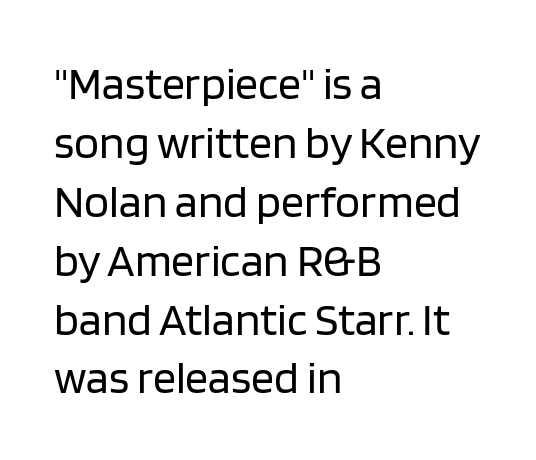
Q: Is the text bold? A: No.
Q: Is the text italic (slanted)? A: No, it is upright.
Q: Is the typeface a serif or a sans-serif typeface? A: Sans-serif.
Q: Is the text underlined? A: No.
Q: How is the paragraph aligned? A: Left-aligned.
Q: Is the spacing between letters normal or unusually wide? A: Normal.
Q: Is the spacing between lines tight, normal or loose? A: Normal.
Q: Width (condensed, normal, or wide)? A: Normal.
Q: Stroke contrast? A: Low.
Q: x-height? A: Large.
Q: Monospaced? A: No.
